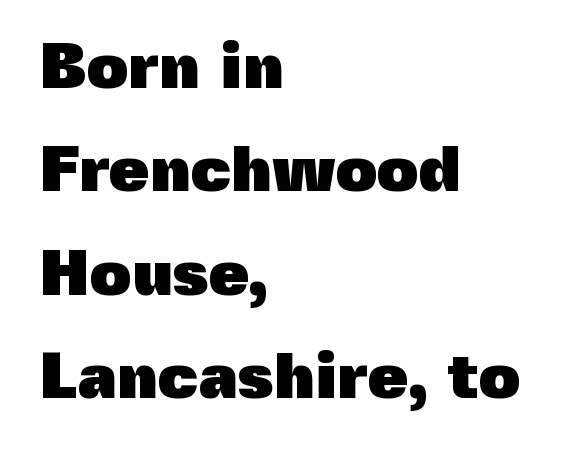
{"serif": "no", "italic": "no", "bold": "yes", "weight": "heavy", "width": "normal", "x_height": "medium", "monospaced": "no", "underline": "no", "align": "left", "line_spacing": "normal", "line_spacing_ratio": 1.59, "letter_spacing": "normal", "letter_spacing_em": 0.0, "glyph_px": 65}
